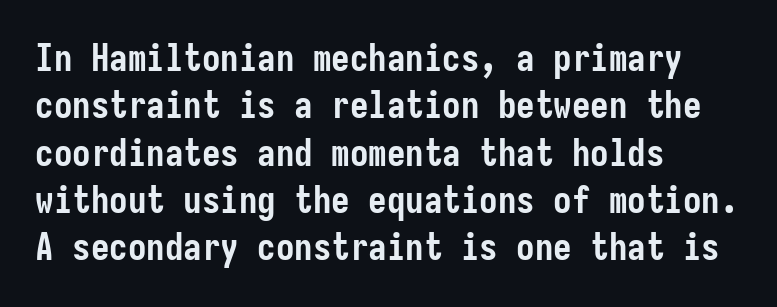
{"serif": "no", "italic": "no", "bold": "yes", "weight": "semibold", "width": "condensed", "stroke_contrast": "low", "x_height": "medium", "underline": "no", "align": "left", "line_spacing": "normal", "line_spacing_ratio": 1.28, "letter_spacing": "normal", "letter_spacing_em": 0.0, "glyph_px": 37}
